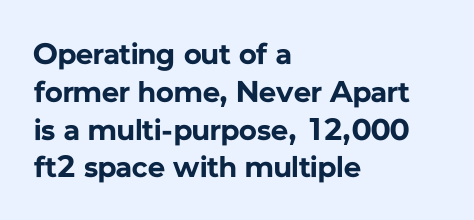
The image shows 30 px bold sans-serif type, upright; set left-aligned, normal line spacing (1.26x), normal letter spacing, not underlined; low stroke contrast and a medium x-height.
